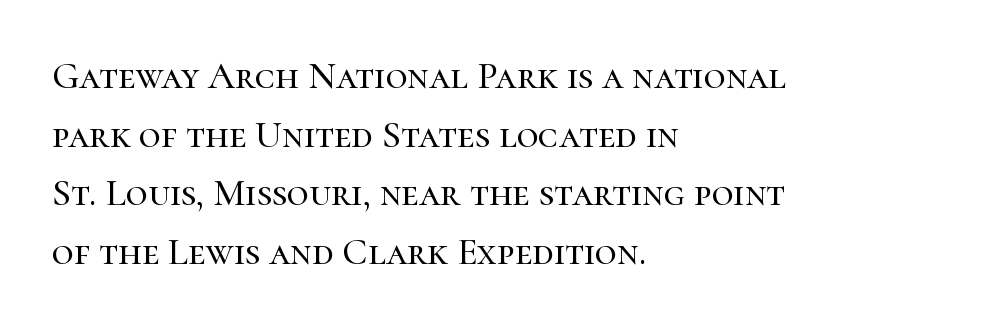
The image shows 38 px serif type, upright; set left-aligned, normal line spacing (1.54x), normal letter spacing, not underlined; high stroke contrast and a medium x-height.
